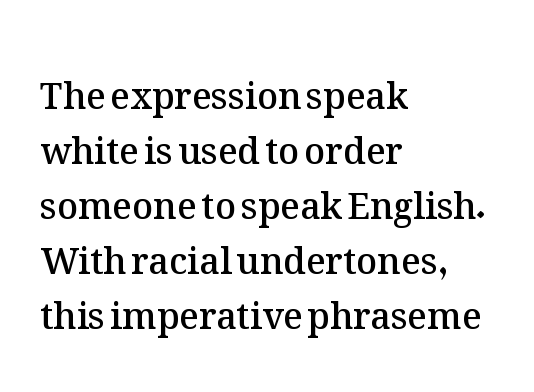
{"italic": "no", "bold": "semi", "weight": "semibold", "width": "normal", "stroke_contrast": "medium", "x_height": "medium", "monospaced": "no", "underline": "no", "align": "left", "line_spacing": "normal", "line_spacing_ratio": 1.53, "letter_spacing": "normal", "letter_spacing_em": 0.0, "glyph_px": 36}
